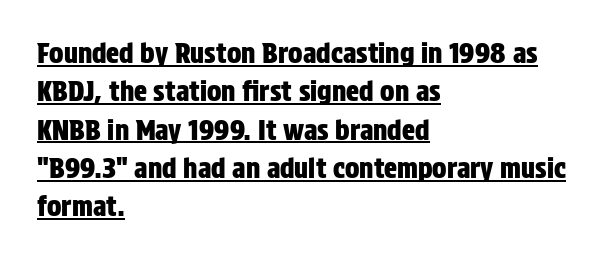
Q: Is the text italic (slanted)? A: No, it is upright.
Q: Is the text underlined? A: Yes.
Q: How is the paragraph aligned? A: Left-aligned.
Q: Is the spacing between letters normal or unusually wide? A: Normal.
Q: Is the spacing between lines tight, normal or loose? A: Normal.
